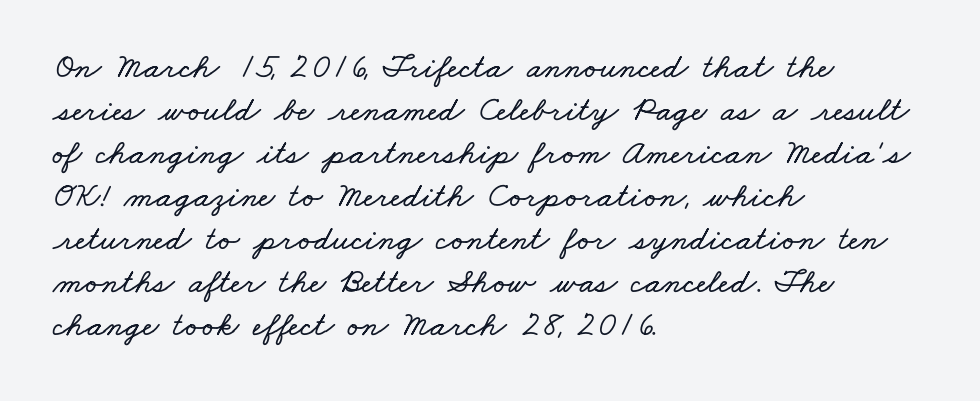
Q: Is the text underlined? A: No.
Q: How is the paragraph aligned? A: Left-aligned.
Q: Is the spacing between letters normal or unusually wide? A: Normal.
Q: Width (condensed, normal, or wide)? A: Wide.
Q: Stroke contrast? A: Low.
Q: x-height? A: Small.
Q: Monospaced? A: No.
